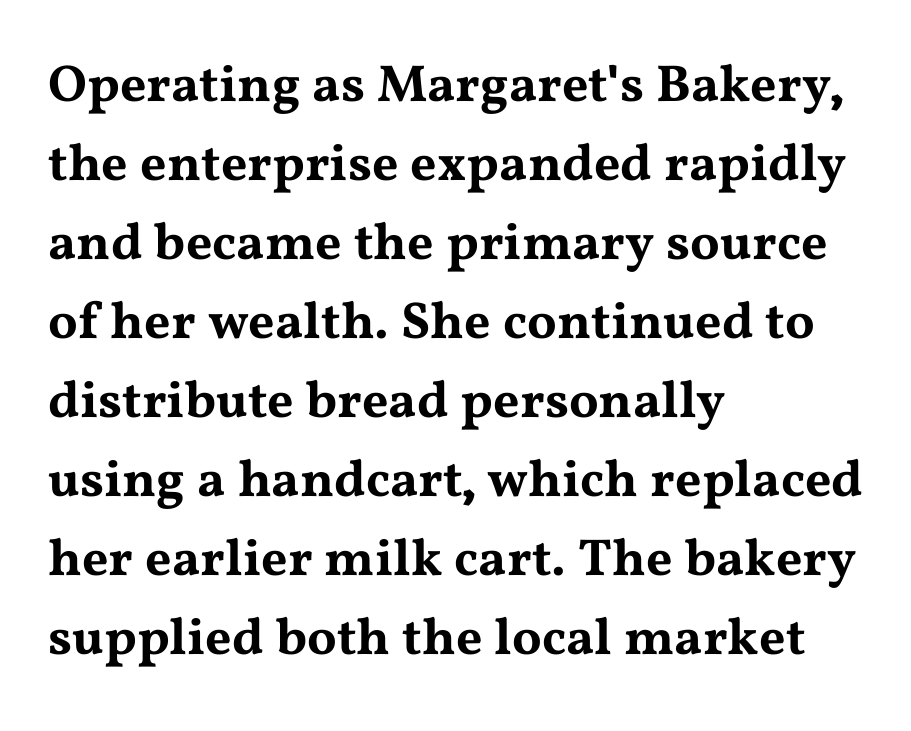
{"serif": "yes", "italic": "no", "width": "wide", "stroke_contrast": "medium", "x_height": "medium", "monospaced": "no", "underline": "no", "align": "left", "line_spacing": "normal", "line_spacing_ratio": 1.52, "letter_spacing": "normal", "letter_spacing_em": 0.0, "glyph_px": 52}
